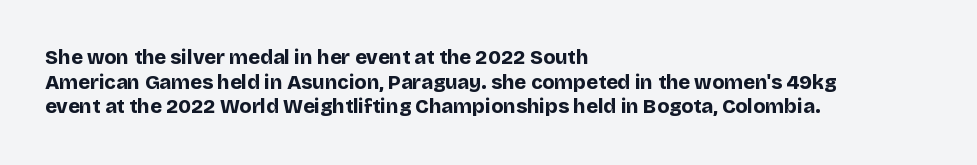
The image shows 20 px bold type, upright; set left-aligned, line spacing 1.23x, normal letter spacing, not underlined.
